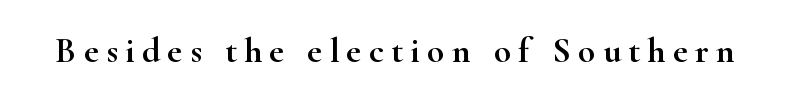
Q: Is the text italic (slanted)? A: No, it is upright.
Q: Is the typeface a serif or a sans-serif typeface? A: Serif.
Q: Is the text underlined? A: No.
Q: Is the spacing between letters normal or unusually wide? A: Unusually wide.
Q: Width (condensed, normal, or wide)? A: Wide.
Q: Stroke contrast? A: High.
Q: x-height? A: Small.
Q: Monospaced? A: No.
